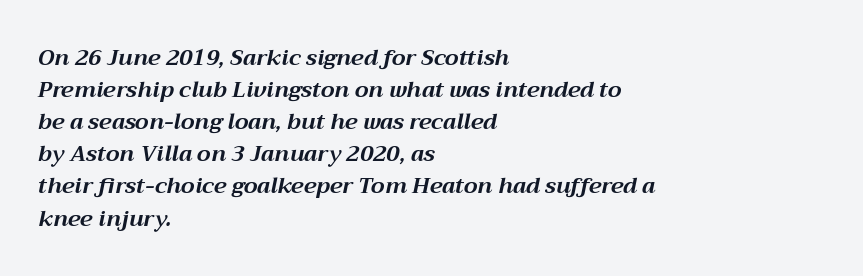
The image shows 22 px bold type, italic (leaning right); set left-aligned, normal line spacing (1.46x), normal letter spacing, not underlined.
